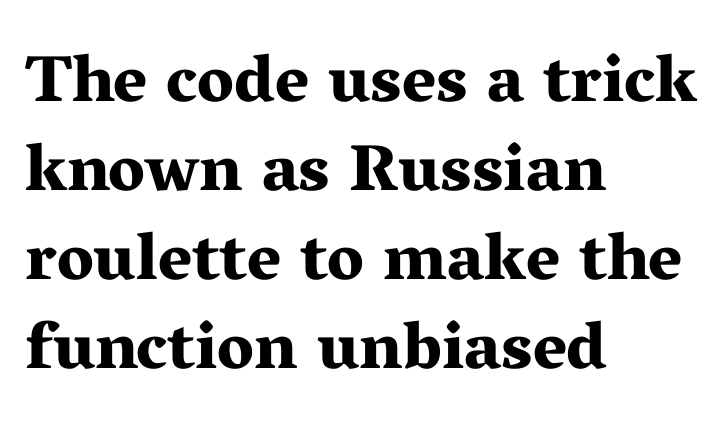
Letters rest on an invisible, unmarked baseline. Nobody touched the tracking dial on this one. Stroke terminals: seriffed. A normal amount of white space separates one row of letters from the next. Varying glyph widths throughout — classic text-font behaviour. Compared with an ordinary text face, these strokes are far heavier — a full bold.
